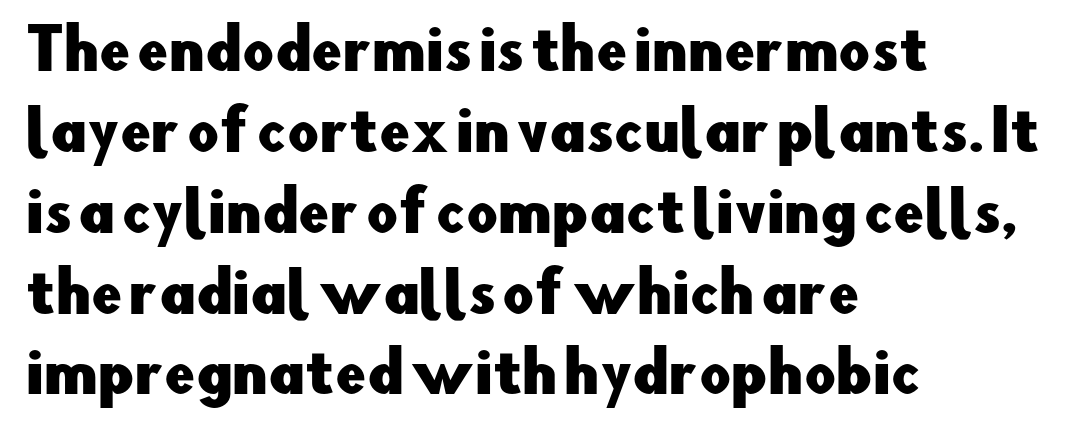
The lines in this sample share a left origin and differ only in where they stop. Does extra space separate the letters? No, they use regular spacing. A clean baseline with only descenders dipping below it. This block has exactly the height ordinary leading produces. Serifs: no, the terminals of the letterforms are clean.
